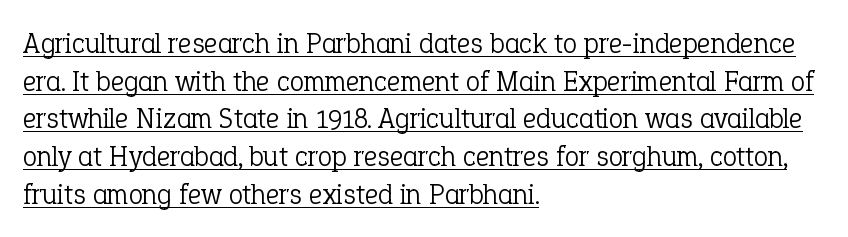
Q: Is the text bold? A: No.
Q: Is the text italic (slanted)? A: No, it is upright.
Q: Is the typeface a serif or a sans-serif typeface? A: Serif.
Q: Is the text underlined? A: Yes.
Q: How is the paragraph aligned? A: Left-aligned.
Q: Is the spacing between letters normal or unusually wide? A: Normal.
Q: Is the spacing between lines tight, normal or loose? A: Normal.
Q: Width (condensed, normal, or wide)? A: Normal.
Q: Stroke contrast? A: Low.
Q: x-height? A: Medium.
Q: Monospaced? A: No.
